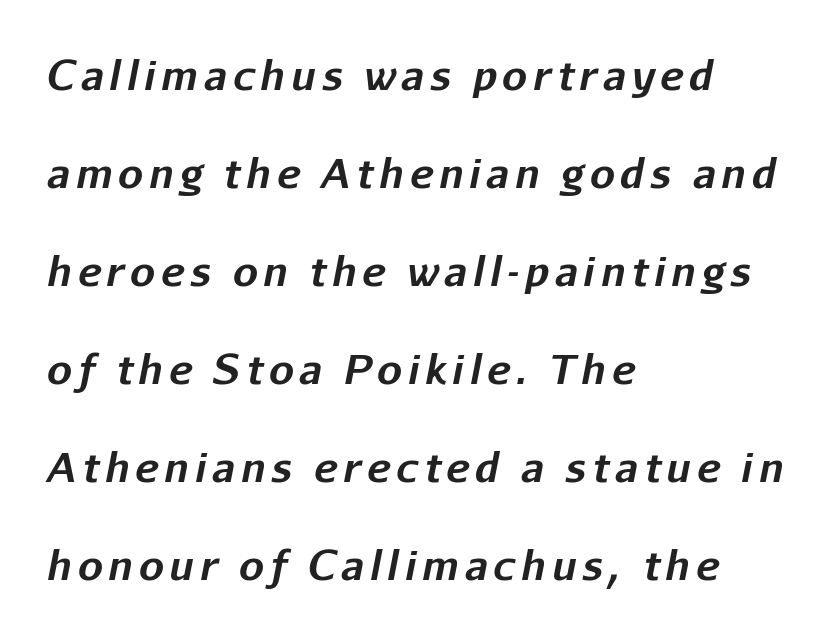
Q: Is the text bold? A: Yes.
Q: Is the text italic (slanted)? A: Yes, it leans right by about 11 degrees.
Q: Is the text underlined? A: No.
Q: How is the paragraph aligned? A: Left-aligned.
Q: Is the spacing between lines tight, normal or loose? A: Loose.
Q: Width (condensed, normal, or wide)? A: Normal.
Q: Stroke contrast? A: Low.
Q: x-height? A: Medium.
Q: Monospaced? A: No.
